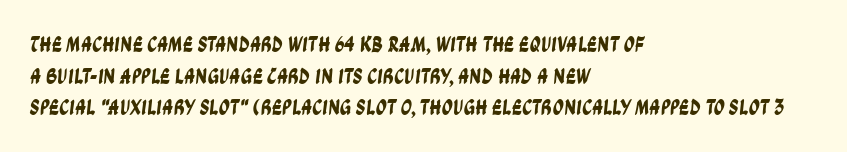
The image shows 22 px text type; set left-aligned, normal line spacing (1.44x), normal letter spacing, not underlined.
